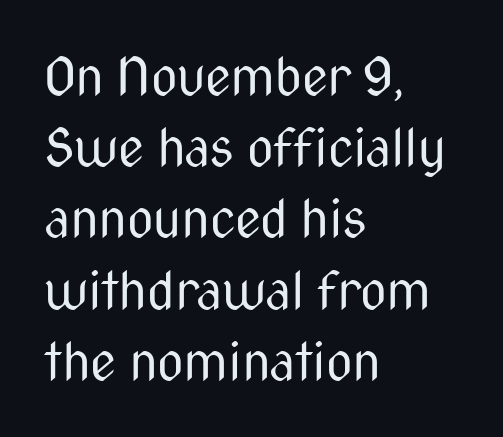
Summary of vertical rhythm: regular, with standard interline spacing. The line texture is even and compact thanks to regular tracking. Vertical stems look standard width or narrower in stroke. The foot of each line stays bare and open.
